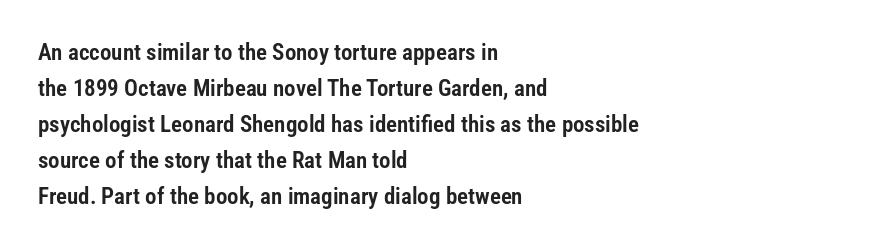
Q: Is the text italic (slanted)? A: No, it is upright.
Q: Is the text underlined? A: No.
Q: How is the paragraph aligned? A: Left-aligned.
Q: Is the spacing between letters normal or unusually wide? A: Normal.
Q: Is the spacing between lines tight, normal or loose? A: Normal.
